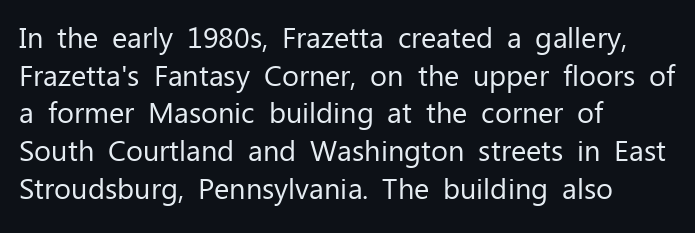
Q: Is the text bold? A: No.
Q: Is the text italic (slanted)? A: No, it is upright.
Q: Is the typeface a serif or a sans-serif typeface? A: Sans-serif.
Q: Is the text underlined? A: No.
Q: How is the paragraph aligned? A: Left-aligned.
Q: Is the spacing between letters normal or unusually wide? A: Normal.
Q: Is the spacing between lines tight, normal or loose? A: Normal.
Q: Width (condensed, normal, or wide)? A: Normal.
Q: Stroke contrast? A: Low.
Q: x-height? A: Medium.
Q: Monospaced? A: No.
